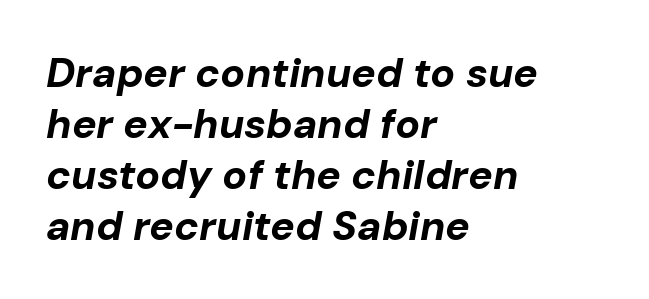
{"italic": "yes", "lean": "right", "slant_degrees": 10, "bold": "yes", "weight": "bold", "width": "normal", "stroke_contrast": "low", "x_height": "medium", "monospaced": "no", "underline": "no", "align": "left", "line_spacing_ratio": 1.24, "letter_spacing": "normal", "letter_spacing_em": 0.0, "glyph_px": 41}
